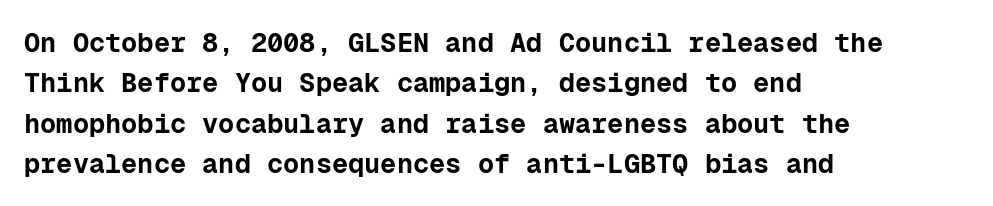
{"italic": "no", "bold": "yes", "underline": "no", "align": "left", "line_spacing": "normal", "line_spacing_ratio": 1.5, "letter_spacing": "normal", "letter_spacing_em": 0.0, "glyph_px": 27}
